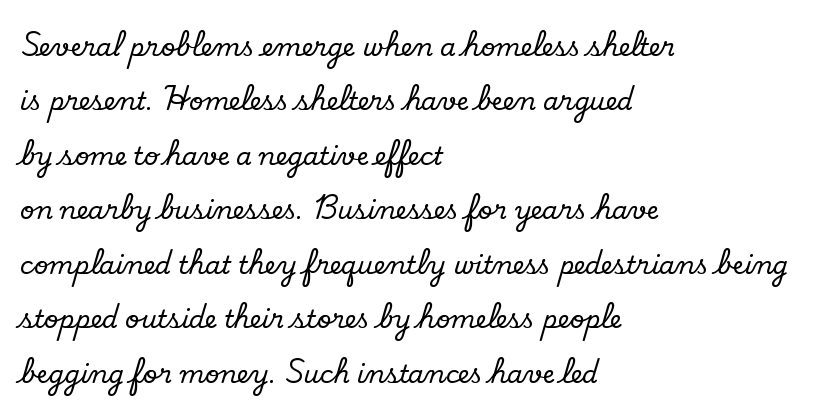
{"underline": "no", "align": "left", "line_spacing": "loose", "line_spacing_ratio": 2.18, "letter_spacing": "normal", "letter_spacing_em": 0.0, "glyph_px": 25}
